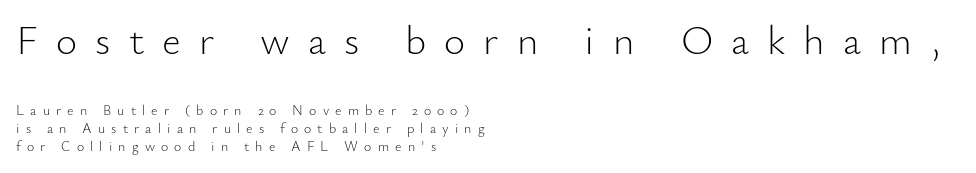
The image shows 41 px light sans-serif type, upright; set left-aligned, normal line spacing (1.3x), unusually wide letter spacing (+0.44 em), not underlined; the first (top) block is 2.93x larger; low stroke contrast and a small x-height.
